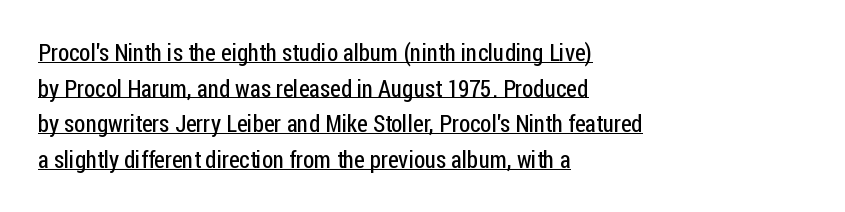
{"italic": "no", "bold": "no", "underline": "yes", "align": "left", "line_spacing": "normal", "line_spacing_ratio": 1.48, "letter_spacing": "normal", "letter_spacing_em": 0.0, "glyph_px": 24}
